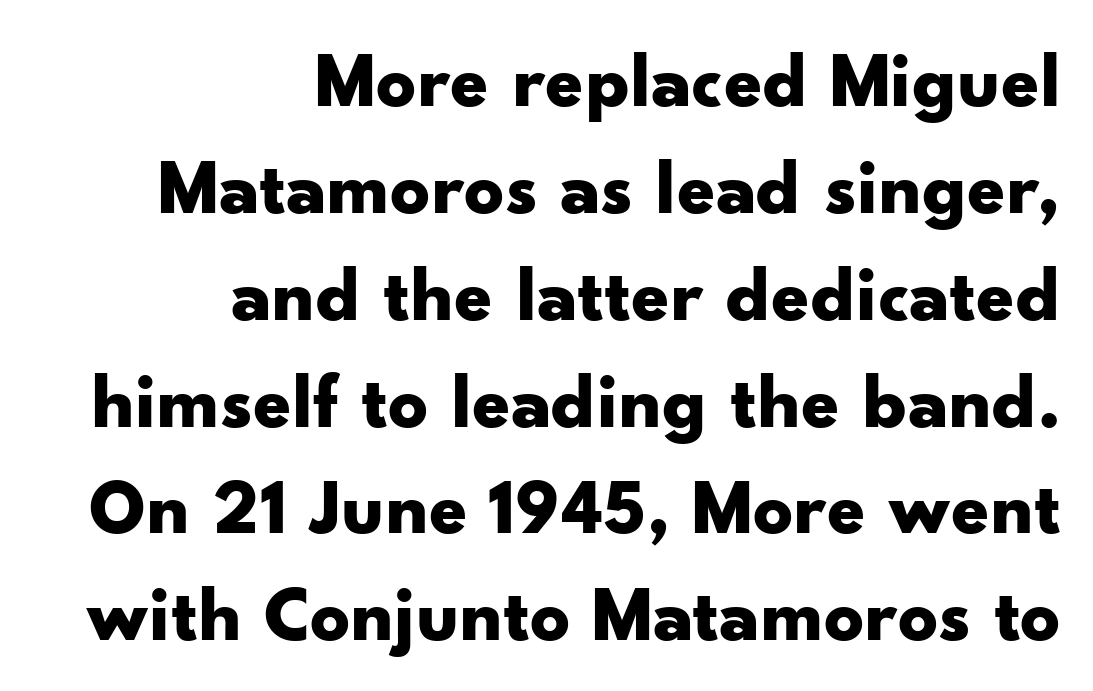
The image shows 78 px bold, wide sans-serif type, upright; set right-aligned, normal line spacing (1.37x), normal letter spacing, not underlined; low stroke contrast and a small x-height.
